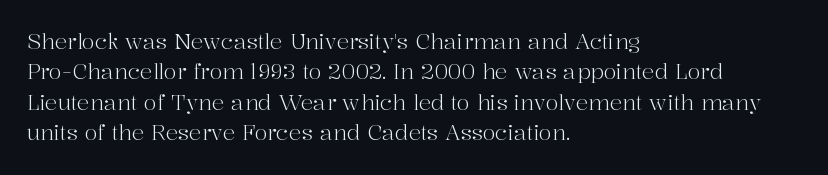
{"italic": "no", "bold": "no", "underline": "no", "align": "left", "line_spacing": "normal", "line_spacing_ratio": 1.45, "letter_spacing": "normal", "letter_spacing_em": 0.0, "glyph_px": 21}
